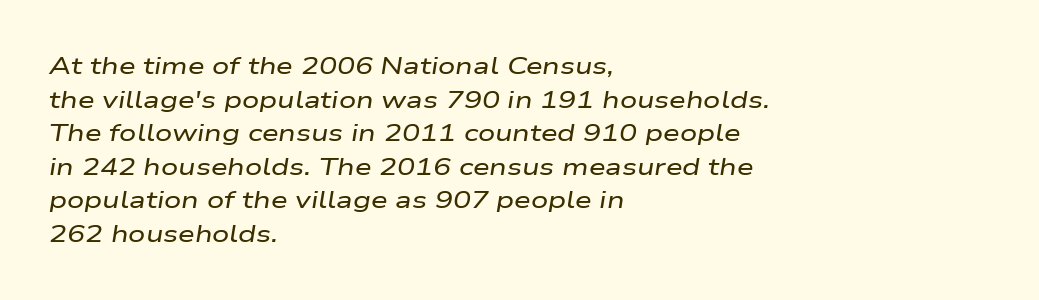
Q: Is the text italic (slanted)? A: Yes, it leans right by about 9 degrees.
Q: Is the text underlined? A: No.
Q: How is the paragraph aligned? A: Left-aligned.
Q: Is the spacing between letters normal or unusually wide? A: Normal.
Q: Is the spacing between lines tight, normal or loose? A: Normal.
